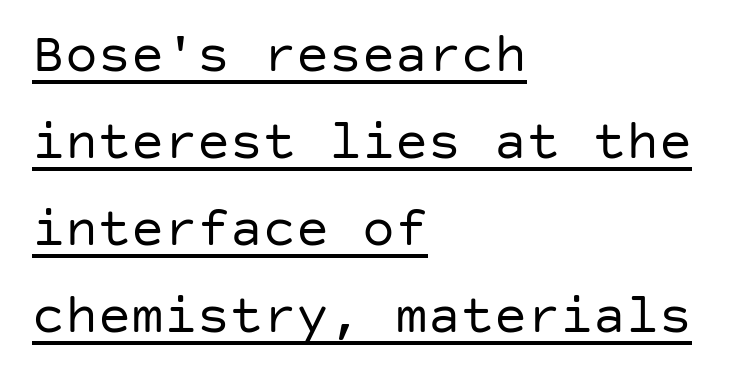
Q: Is the text bold? A: No.
Q: Is the text italic (slanted)? A: No, it is upright.
Q: Is the typeface a serif or a sans-serif typeface? A: Sans-serif.
Q: Is the text underlined? A: Yes.
Q: How is the paragraph aligned? A: Left-aligned.
Q: Is the spacing between letters normal or unusually wide? A: Normal.
Q: Is the spacing between lines tight, normal or loose? A: Normal.
Q: Width (condensed, normal, or wide)? A: Normal.
Q: Stroke contrast? A: Low.
Q: x-height? A: Large.
